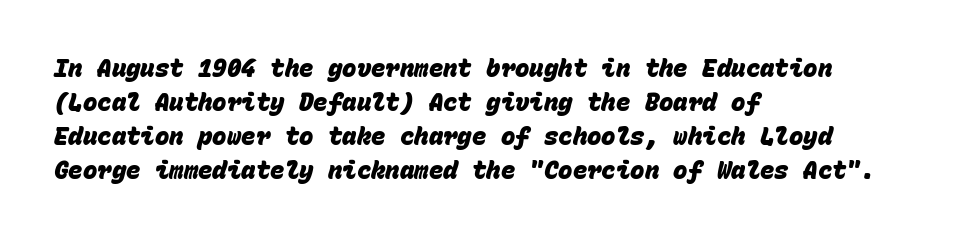
Q: Is the text bold? A: Yes.
Q: Is the text underlined? A: No.
Q: How is the paragraph aligned? A: Left-aligned.
Q: Is the spacing between letters normal or unusually wide? A: Normal.
Q: Is the spacing between lines tight, normal or loose? A: Normal.
